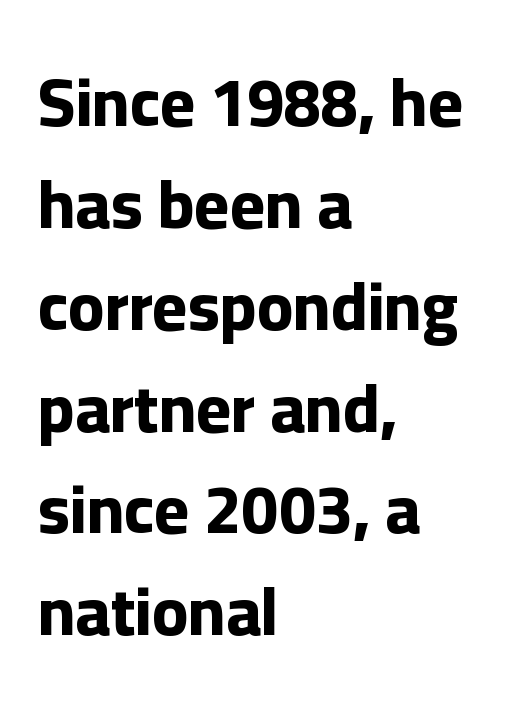
Q: Is the text bold? A: Yes.
Q: Is the text italic (slanted)? A: No, it is upright.
Q: Is the typeface a serif or a sans-serif typeface? A: Sans-serif.
Q: Is the text underlined? A: No.
Q: How is the paragraph aligned? A: Left-aligned.
Q: Is the spacing between letters normal or unusually wide? A: Normal.
Q: Is the spacing between lines tight, normal or loose? A: Normal.
Q: Width (condensed, normal, or wide)? A: Normal.
Q: Stroke contrast? A: Low.
Q: x-height? A: Medium.
Q: Monospaced? A: No.
